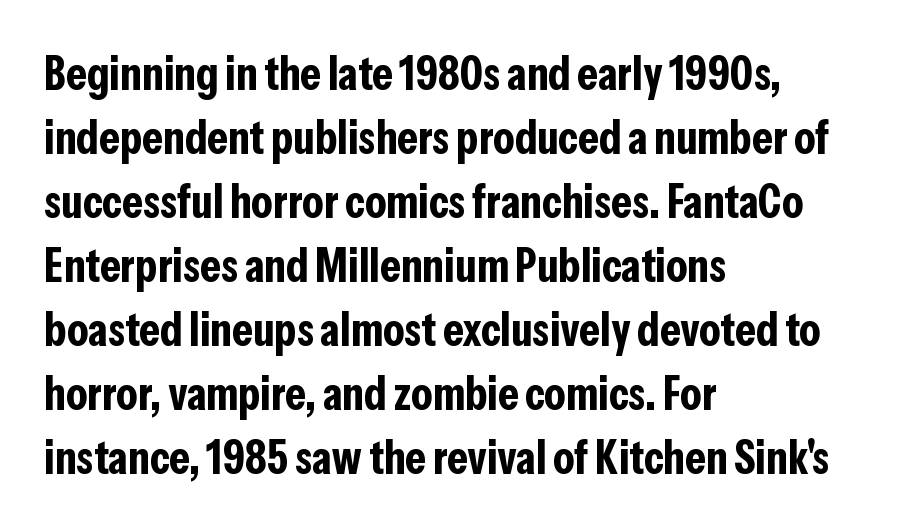
{"serif": "no", "italic": "no", "bold": "yes", "weight": "bold", "width": "condensed", "stroke_contrast": "low", "x_height": "medium", "monospaced": "no", "underline": "no", "align": "left", "line_spacing": "normal", "line_spacing_ratio": 1.36, "letter_spacing": "normal", "letter_spacing_em": 0.0, "glyph_px": 47}
